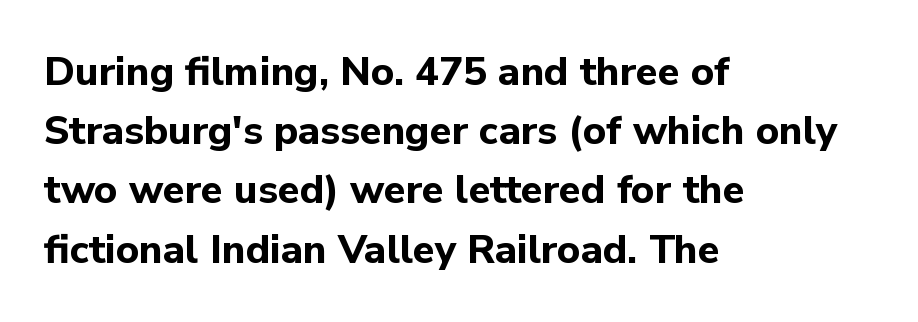
Q: Is the text bold? A: Yes.
Q: Is the text italic (slanted)? A: No, it is upright.
Q: Is the typeface a serif or a sans-serif typeface? A: Sans-serif.
Q: Is the text underlined? A: No.
Q: How is the paragraph aligned? A: Left-aligned.
Q: Is the spacing between letters normal or unusually wide? A: Normal.
Q: Is the spacing between lines tight, normal or loose? A: Normal.
Q: Width (condensed, normal, or wide)? A: Normal.
Q: Stroke contrast? A: Low.
Q: x-height? A: Medium.
Q: Monospaced? A: No.
